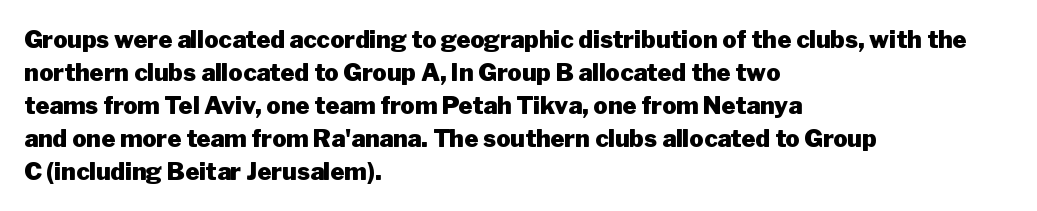
{"italic": "no", "bold": "yes", "underline": "no", "align": "left", "line_spacing": "normal", "line_spacing_ratio": 1.38, "letter_spacing": "normal", "letter_spacing_em": 0.0, "glyph_px": 24}
